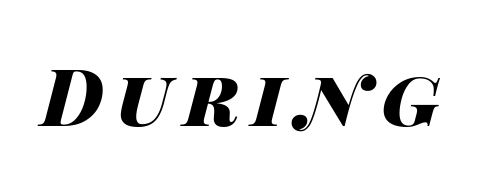
The image shows 78 px heavy, wide type, italic (leaning right); set not underlined; high stroke contrast and a large x-height.
